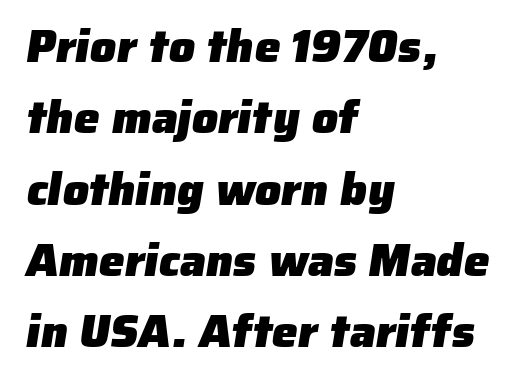
Q: Is the text bold? A: Yes.
Q: Is the typeface a serif or a sans-serif typeface? A: Sans-serif.
Q: Is the text underlined? A: No.
Q: How is the paragraph aligned? A: Left-aligned.
Q: Is the spacing between letters normal or unusually wide? A: Normal.
Q: Is the spacing between lines tight, normal or loose? A: Normal.
Q: Width (condensed, normal, or wide)? A: Normal.
Q: Stroke contrast? A: Low.
Q: x-height? A: Medium.
Q: Monospaced? A: No.
